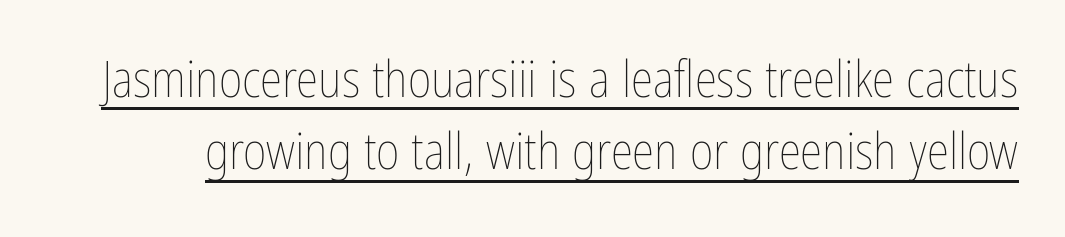
What's the leading like? Ordinary, nothing unusual. Each word holds together tightly as a unit, with standard inter-letter gaps. The passage shown is typed in a proportional face where columns would drift. A typesetter would mark this as roman, not italic. Vertical stems look standard width or narrower in stroke.
